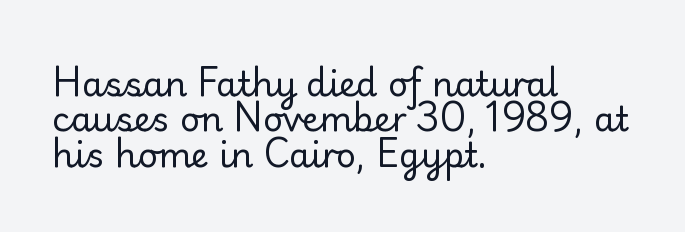
Q: Is the text bold? A: No.
Q: Is the text italic (slanted)? A: No, it is upright.
Q: Is the typeface a serif or a sans-serif typeface? A: Sans-serif.
Q: Is the text underlined? A: No.
Q: How is the paragraph aligned? A: Left-aligned.
Q: Is the spacing between letters normal or unusually wide? A: Normal.
Q: Is the spacing between lines tight, normal or loose? A: Tight.
Q: Width (condensed, normal, or wide)? A: Normal.
Q: Stroke contrast? A: Low.
Q: x-height? A: Small.
Q: Monospaced? A: No.
